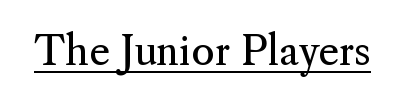
Glyph-to-glyph distance matches everyday printed text. Weight: in the light-to-regular range. In designer terms, the underline attribute is active on this setting. Proportional: the letters do not fall into vertical columns. A roman cut, with each character standing at attention.
